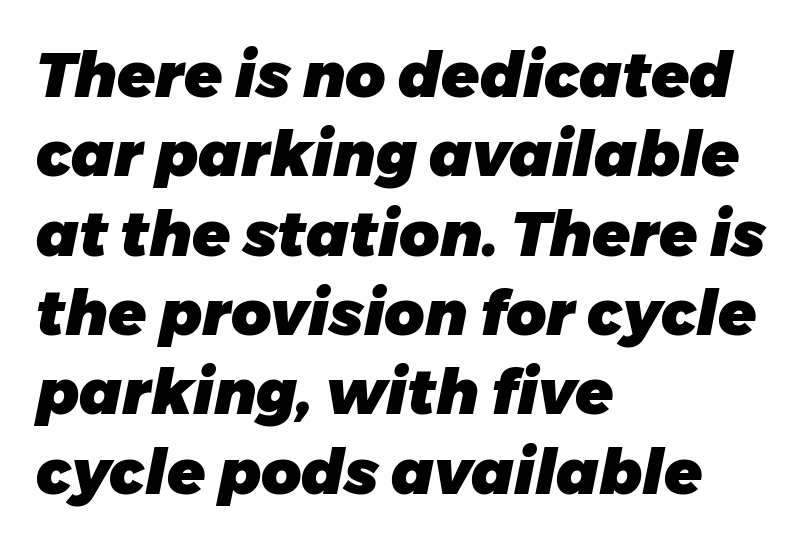
{"italic": "yes", "lean": "right", "slant_degrees": 11, "bold": "yes", "weight": "heavy", "width": "normal", "stroke_contrast": "low", "x_height": "medium", "monospaced": "no", "underline": "no", "align": "left", "line_spacing": "normal", "line_spacing_ratio": 1.28, "letter_spacing": "normal", "letter_spacing_em": 0.0, "glyph_px": 62}
